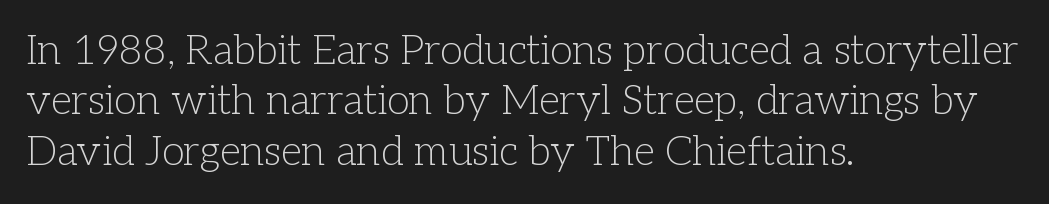
Q: Is the text bold? A: No.
Q: Is the text italic (slanted)? A: No, it is upright.
Q: Is the typeface a serif or a sans-serif typeface? A: Serif.
Q: Is the text underlined? A: No.
Q: How is the paragraph aligned? A: Left-aligned.
Q: Is the spacing between letters normal or unusually wide? A: Normal.
Q: Width (condensed, normal, or wide)? A: Normal.
Q: Stroke contrast? A: Low.
Q: x-height? A: Medium.
Q: Monospaced? A: No.
